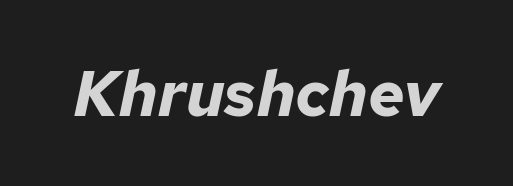
Q: Is the text bold? A: Yes.
Q: Is the text italic (slanted)? A: Yes, it leans right by about 12 degrees.
Q: Is the text underlined? A: No.
Q: Is the spacing between letters normal or unusually wide? A: Normal.
Q: Width (condensed, normal, or wide)? A: Normal.
Q: Stroke contrast? A: Low.
Q: x-height? A: Medium.
Q: Monospaced? A: No.
